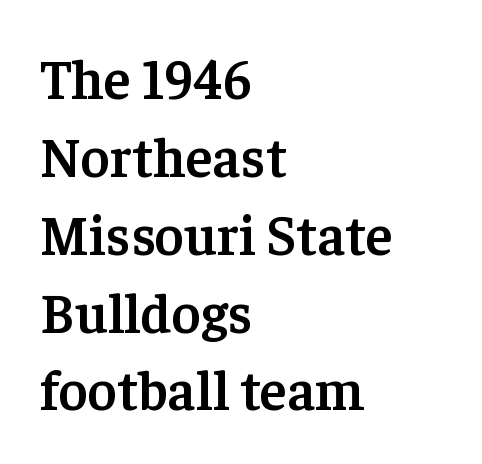
Q: Is the text bold? A: Semi-bold.
Q: Is the text italic (slanted)? A: No, it is upright.
Q: Is the typeface a serif or a sans-serif typeface? A: Serif.
Q: Is the text underlined? A: No.
Q: How is the paragraph aligned? A: Left-aligned.
Q: Is the spacing between letters normal or unusually wide? A: Normal.
Q: Is the spacing between lines tight, normal or loose? A: Normal.
Q: Width (condensed, normal, or wide)? A: Normal.
Q: Stroke contrast? A: Low.
Q: x-height? A: Medium.
Q: Monospaced? A: No.
